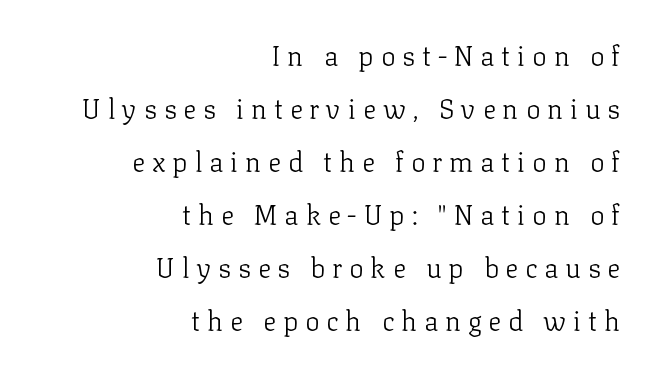
The image shows 27 px text type, upright; set right-aligned, loose line spacing (1.96x), unusually wide letter spacing (+0.26 em), not underlined.
